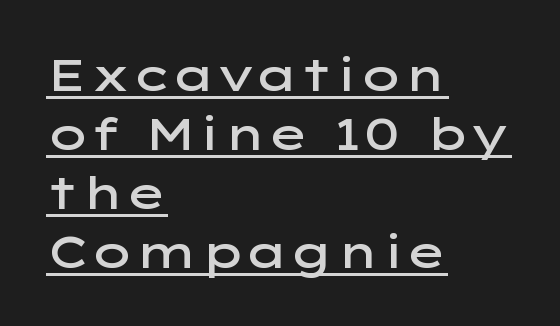
{"serif": "no", "italic": "no", "bold": "semi", "weight": "semibold", "width": "wide", "stroke_contrast": "low", "x_height": "medium", "monospaced": "no", "underline": "yes", "align": "left", "line_spacing": "normal", "line_spacing_ratio": 1.31, "letter_spacing": "normal", "letter_spacing_em": 0.0, "glyph_px": 45}
